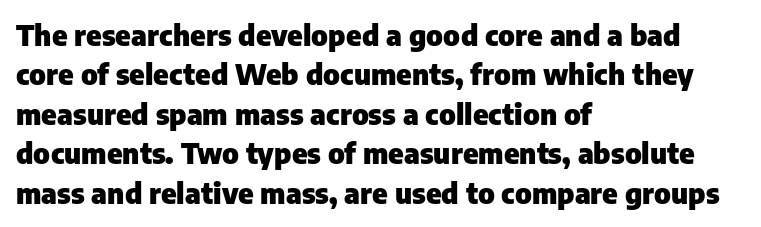
The image shows 29 px heavy sans-serif type, upright; set left-aligned, normal line spacing (1.36x), normal letter spacing, not underlined; low stroke contrast and a medium x-height.
